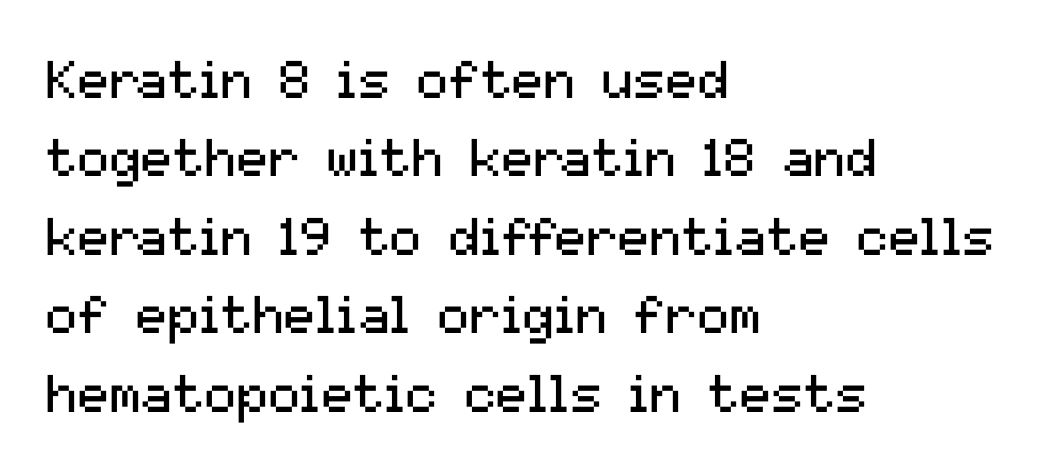
{"serif": "no", "italic": "no", "bold": "no", "weight": "regular", "width": "normal", "stroke_contrast": "medium", "x_height": "medium", "monospaced": "no", "underline": "no", "align": "left", "line_spacing": "normal", "line_spacing_ratio": 1.48, "letter_spacing": "normal", "letter_spacing_em": 0.0, "glyph_px": 53}
